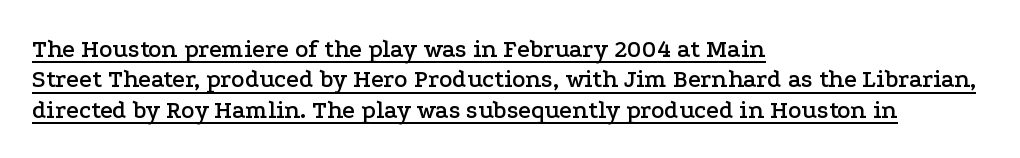
Reading down the block, your eye returns to a fixed left position each line. The rendered words wear a rule along their underside. Do the letters lean? They stand straight. The rendering keeps characters at their native spacing.
